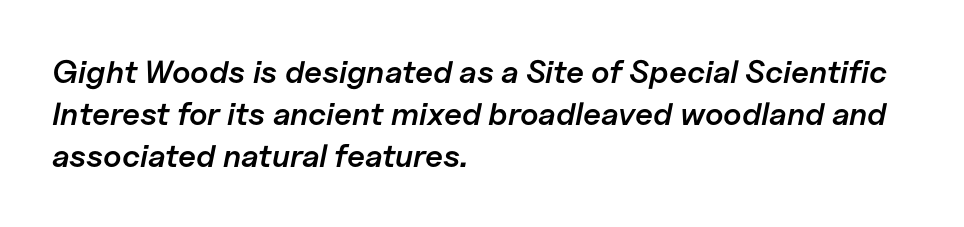
Every character sits at an angle, as italics do. All the whitespace from short lines collects on the right. Caption: standard tracking, unaltered. Underlining? Definitely not there. Looks like regular typesetting: each glyph gets only the width it needs.
